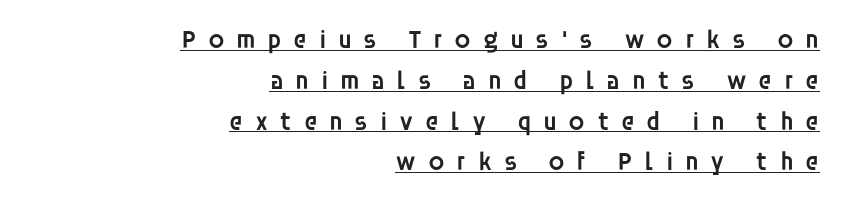
The image shows 26 px text type, upright; set right-aligned, normal line spacing (1.57x), unusually wide letter spacing (+0.44 em), underlined.
